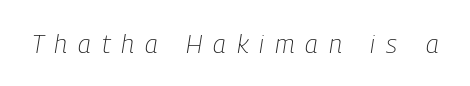
Q: Is the text bold? A: No.
Q: Is the text italic (slanted)? A: Yes, it leans right by about 9 degrees.
Q: Is the text underlined? A: No.
Q: Is the spacing between letters normal or unusually wide? A: Unusually wide.
